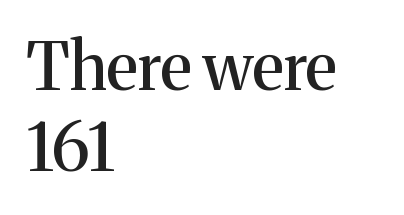
{"serif": "yes", "italic": "no", "width": "normal", "stroke_contrast": "medium", "x_height": "medium", "monospaced": "no", "underline": "no", "align": "left", "line_spacing_ratio": 1.24, "letter_spacing": "normal", "letter_spacing_em": 0.0, "glyph_px": 65}
